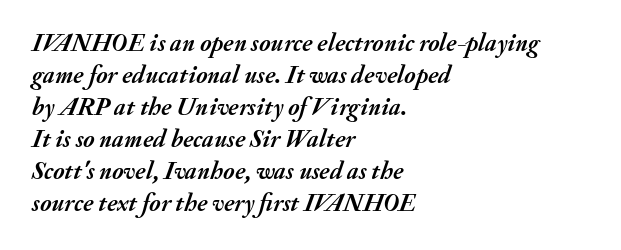
The image shows 25 px bold type, italic (leaning right); set left-aligned, normal line spacing (1.28x), normal letter spacing, not underlined.
